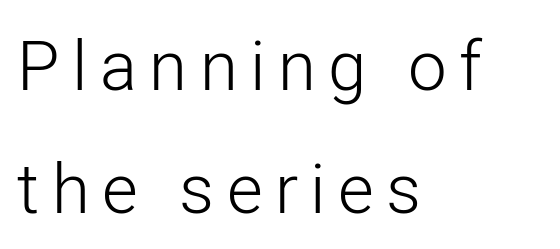
{"serif": "no", "italic": "no", "bold": "no", "weight": "light", "width": "normal", "stroke_contrast": "low", "x_height": "medium", "monospaced": "no", "underline": "no", "align": "left", "line_spacing_ratio": 1.78, "glyph_px": 69}
